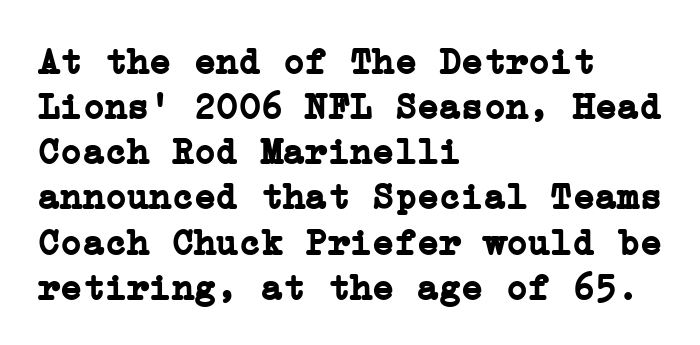
Glyph-to-glyph distance matches everyday printed text. You can tell from the footed stems that serif type was used. Any mark beneath the type? The region is blank. Horizontally, the lines are justified to the leading edge only.
